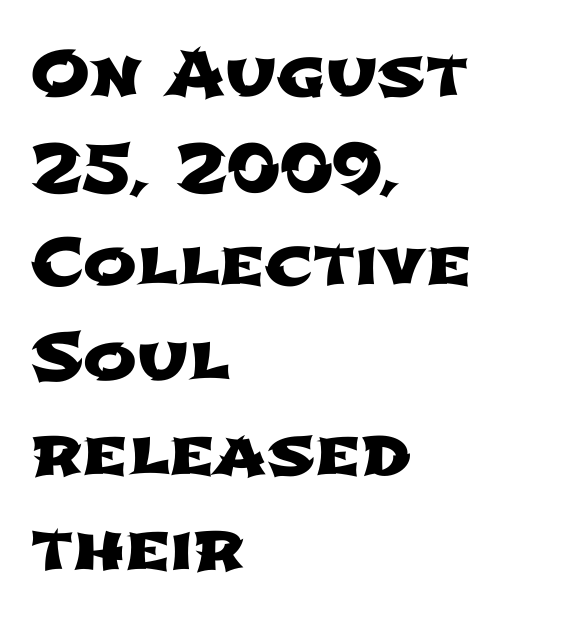
{"serif": "no", "width": "wide", "stroke_contrast": "low", "x_height": "medium", "monospaced": "no", "underline": "no", "align": "left", "line_spacing": "normal", "line_spacing_ratio": 1.48, "letter_spacing": "normal", "letter_spacing_em": 0.0, "glyph_px": 64}
